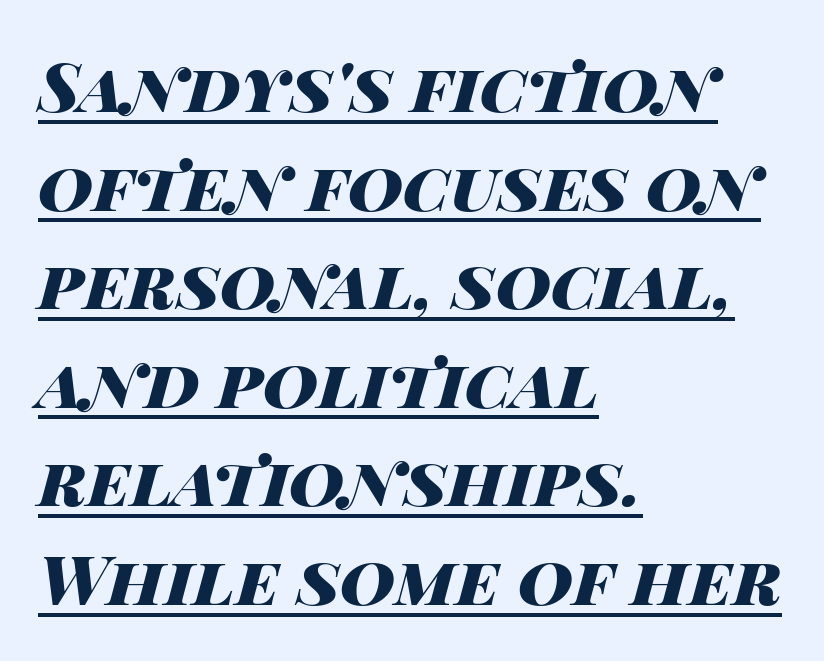
The image shows 68 px heavy, wide type, italic (leaning right); set left-aligned, normal line spacing (1.45x), normal letter spacing, underlined; high stroke contrast and a large x-height.
